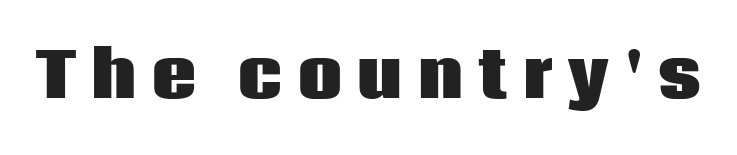
The image shows 62 px heavy sans-serif type, upright; set unusually wide letter spacing (+0.25 em), not underlined; low stroke contrast and a large x-height.
